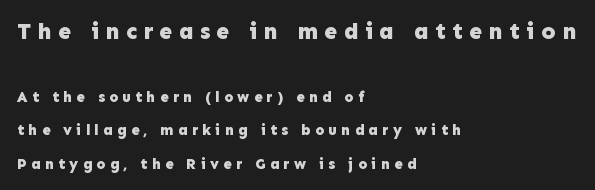
Line beginnings align vertically; line endings do not. Does the leading feel generous? Absolutely, it's lavish. There is plenty of visible air inserted between adjacent glyphs. The zone under the glyphs is completely vacant.
